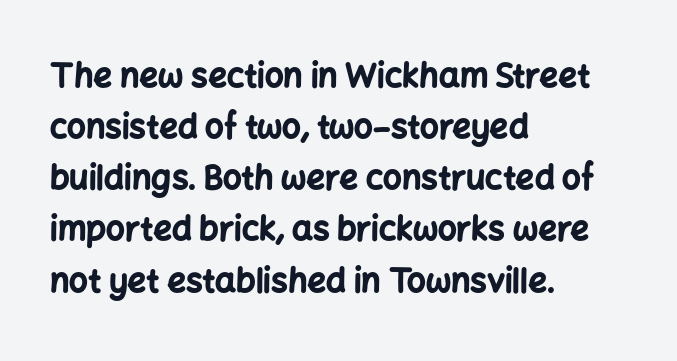
The typesetter chose a ragged-right arrangement here. Notice how the stems are strictly vertical — no italics here. Descenders hang freely into open space. A typesetter would call this zero additional tracking. This sample uses a sans-serif face.
